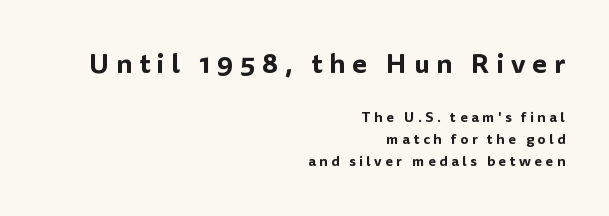
Q: Is the text italic (slanted)? A: No, it is upright.
Q: Is the text underlined? A: No.
Q: How is the paragraph aligned? A: Right-aligned.
Q: Is the spacing between letters normal or unusually wide? A: Unusually wide.
Q: Is the spacing between lines tight, normal or loose? A: Normal.
Q: Which block of text is set in a larger size, the first (top) or the second (bottom)? A: The first (top) one.
